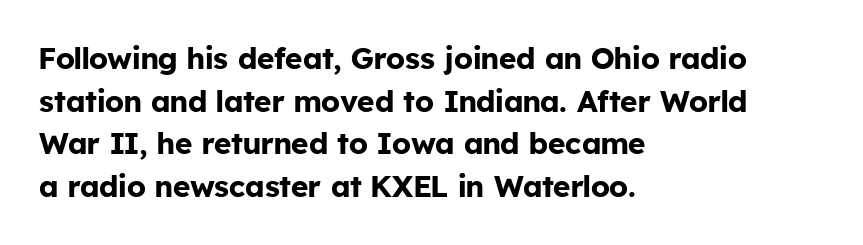
Q: Is the text bold? A: Yes.
Q: Is the text italic (slanted)? A: No, it is upright.
Q: Is the typeface a serif or a sans-serif typeface? A: Sans-serif.
Q: Is the text underlined? A: No.
Q: How is the paragraph aligned? A: Left-aligned.
Q: Is the spacing between letters normal or unusually wide? A: Normal.
Q: Is the spacing between lines tight, normal or loose? A: Normal.
Q: Width (condensed, normal, or wide)? A: Normal.
Q: Stroke contrast? A: Low.
Q: x-height? A: Medium.
Q: Monospaced? A: No.
